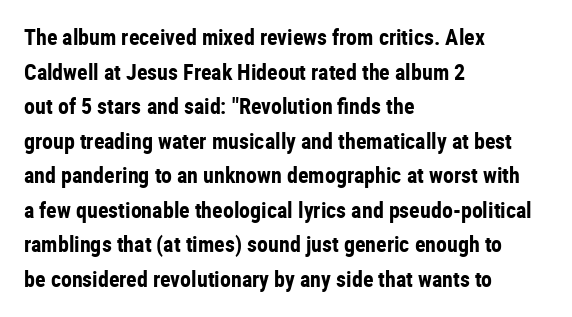
{"italic": "no", "bold": "yes", "underline": "no", "align": "left", "line_spacing": "normal", "line_spacing_ratio": 1.57, "letter_spacing": "normal", "letter_spacing_em": 0.0, "glyph_px": 22}
